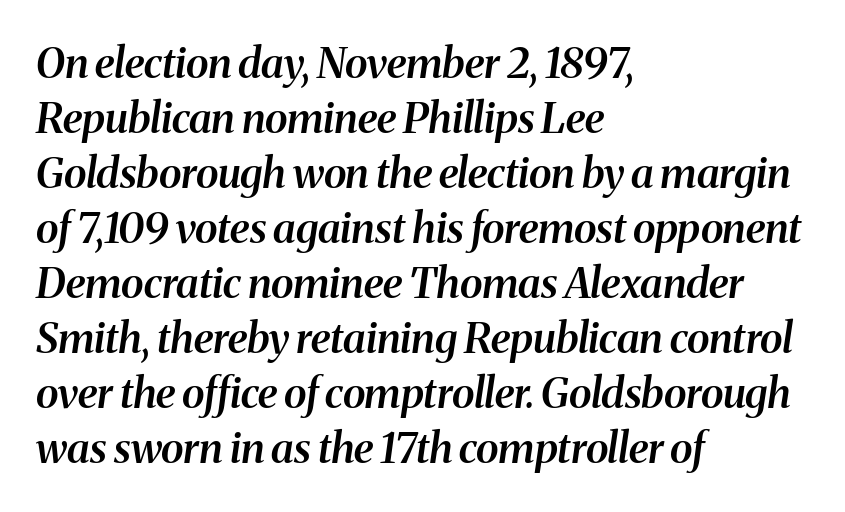
The space beneath each line is pristine and unruled. A typesetter would mark this as italic. Look at the bottom of the vertical strokes: they flare into serifs here. Nobody touched the tracking dial on this one. Proportional: the letters do not fall into vertical columns. Is the block centered? No — it sits flush against the left margin.
